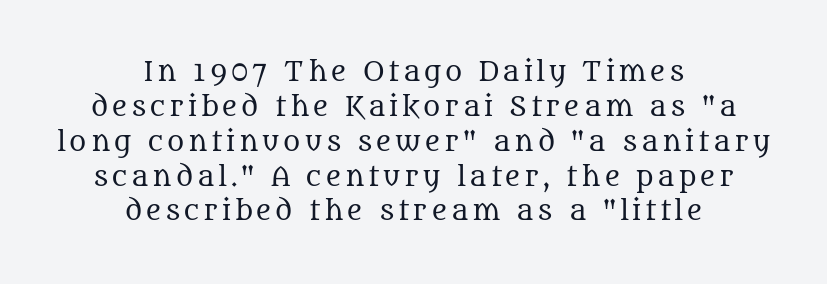
Q: Is the text bold? A: No.
Q: Is the text italic (slanted)? A: No, it is upright.
Q: Is the text underlined? A: No.
Q: How is the paragraph aligned? A: Centered.
Q: Is the spacing between lines tight, normal or loose? A: Normal.
